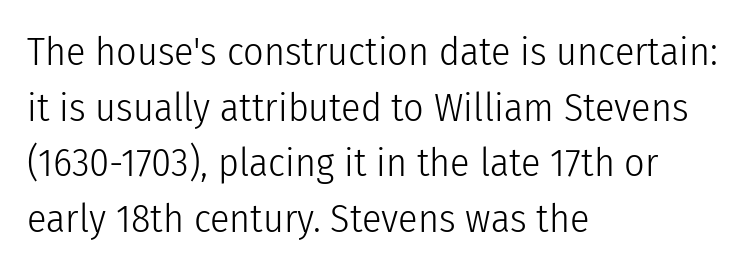
{"serif": "no", "italic": "no", "bold": "no", "weight": "light", "width": "condensed", "stroke_contrast": "low", "x_height": "medium", "monospaced": "no", "underline": "no", "align": "left", "line_spacing": "normal", "line_spacing_ratio": 1.39, "letter_spacing": "normal", "letter_spacing_em": 0.0, "glyph_px": 40}
